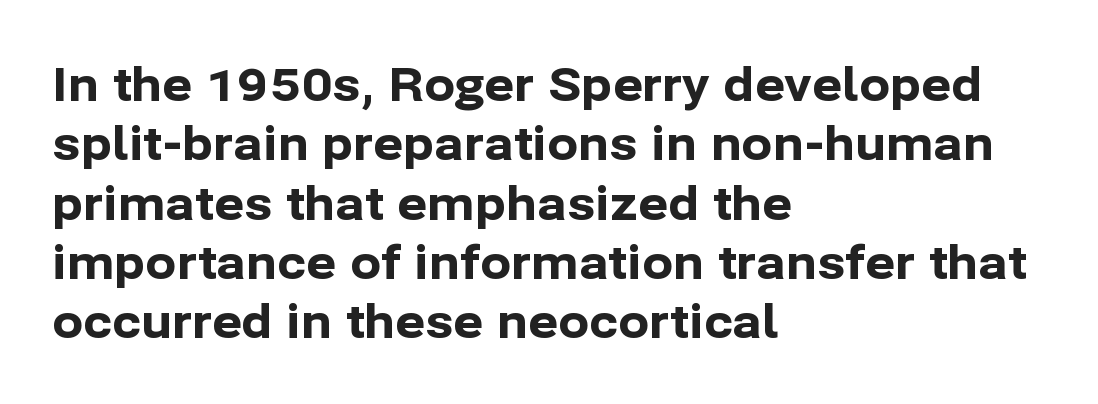
{"serif": "no", "italic": "no", "bold": "yes", "weight": "bold", "width": "normal", "stroke_contrast": "low", "x_height": "medium", "monospaced": "no", "underline": "no", "align": "left", "line_spacing": "normal", "line_spacing_ratio": 1.29, "letter_spacing": "normal", "letter_spacing_em": 0.0, "glyph_px": 46}
